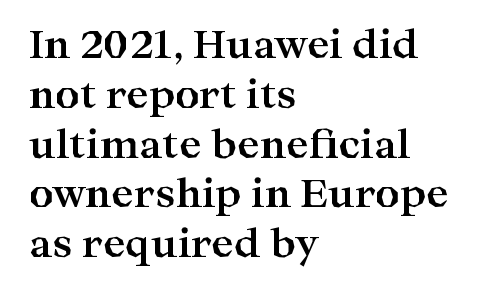
Q: Is the text bold? A: Yes.
Q: Is the text italic (slanted)? A: No, it is upright.
Q: Is the typeface a serif or a sans-serif typeface? A: Serif.
Q: Is the text underlined? A: No.
Q: How is the paragraph aligned? A: Left-aligned.
Q: Is the spacing between letters normal or unusually wide? A: Normal.
Q: Is the spacing between lines tight, normal or loose? A: Normal.
Q: Width (condensed, normal, or wide)? A: Wide.
Q: Stroke contrast? A: High.
Q: x-height? A: Medium.
Q: Monospaced? A: No.
